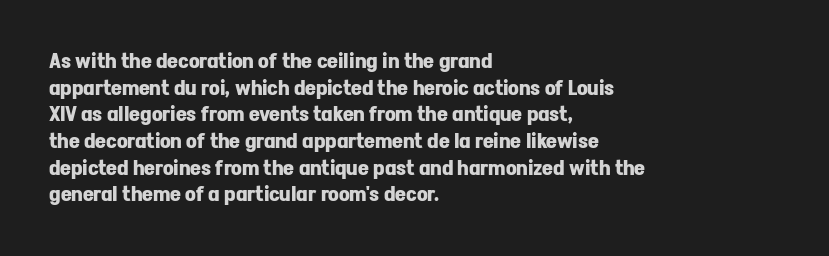
{"italic": "no", "bold": "yes", "underline": "no", "align": "left", "line_spacing": "normal", "line_spacing_ratio": 1.27, "letter_spacing": "normal", "letter_spacing_em": 0.0, "glyph_px": 21}
